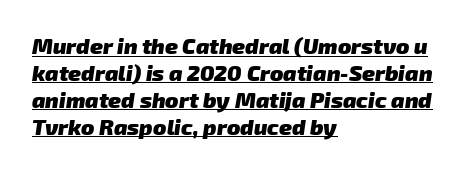
The image shows 22 px bold type; set left-aligned, line spacing 1.22x, normal letter spacing, underlined.
